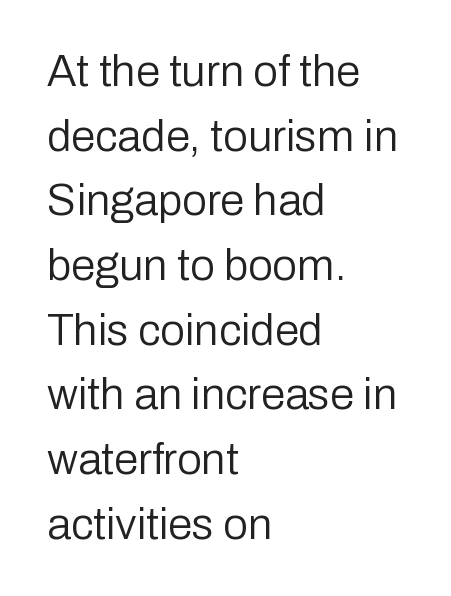
Look at the bottom of the vertical strokes: they stop flat, with no serifs. Layout note: lines flush left. Plain, unruled lines of type. The passage shown stacks its lines at a standard gap. This rendering leaves character spacing at its baseline value. This sample has the flowing, uneven cadence of proportional lettering.
